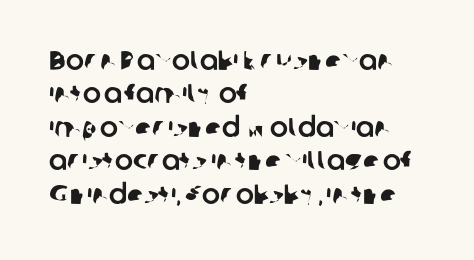
{"underline": "no", "align": "left", "line_spacing_ratio": 1.24, "letter_spacing": "normal", "letter_spacing_em": 0.0, "glyph_px": 27}
